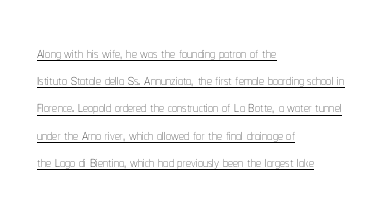
The image shows 20 px text type, upright; set left-aligned, normal line spacing (1.36x), normal letter spacing, underlined.
